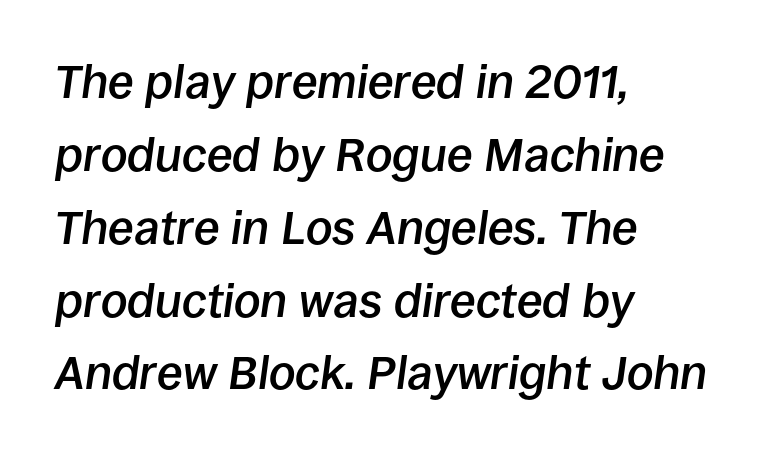
{"italic": "yes", "lean": "right", "slant_degrees": 8, "bold": "semi", "weight": "semibold", "width": "normal", "stroke_contrast": "low", "x_height": "large", "monospaced": "no", "underline": "no", "align": "left", "line_spacing": "normal", "line_spacing_ratio": 1.55, "letter_spacing": "normal", "letter_spacing_em": 0.0, "glyph_px": 47}
